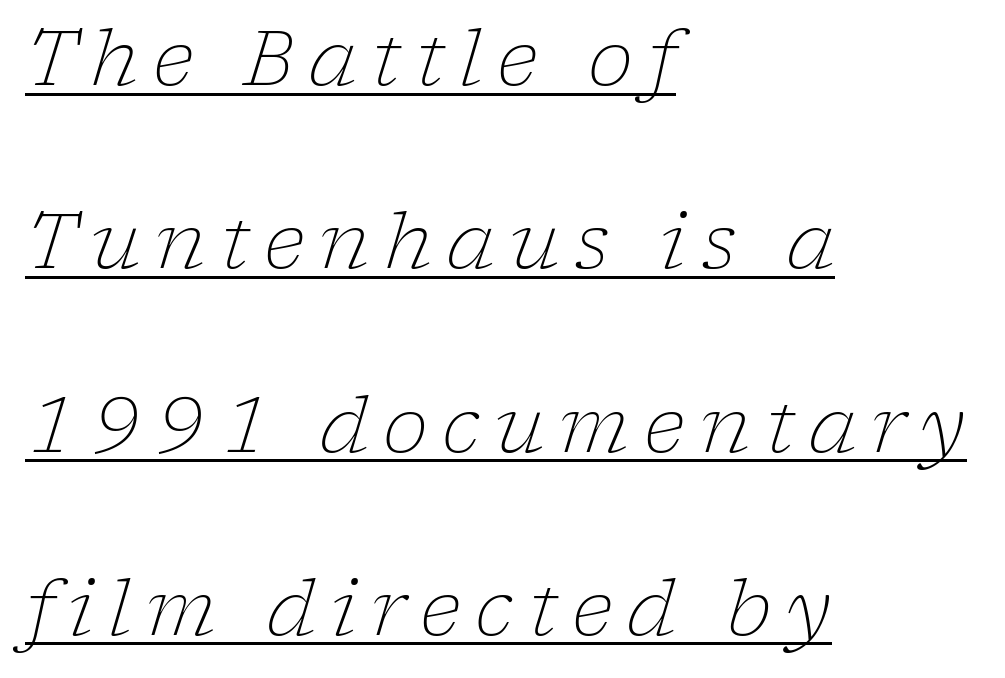
{"serif": "yes", "italic": "yes", "lean": "right", "slant_degrees": 17, "bold": "no", "weight": "light", "width": "normal", "stroke_contrast": "low", "x_height": "medium", "monospaced": "no", "underline": "yes", "align": "left", "line_spacing": "loose", "line_spacing_ratio": 2.38, "glyph_px": 77}
